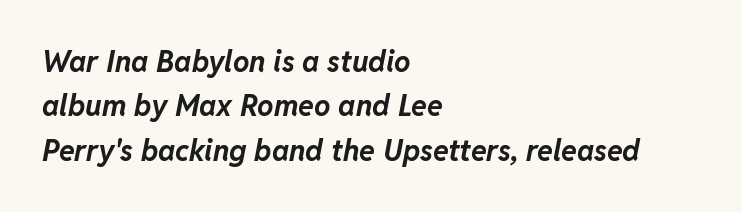
The image shows 29 px bold type, italic (leaning right); set left-aligned, normal line spacing (1.53x), normal letter spacing, not underlined; low stroke contrast and a medium x-height.
